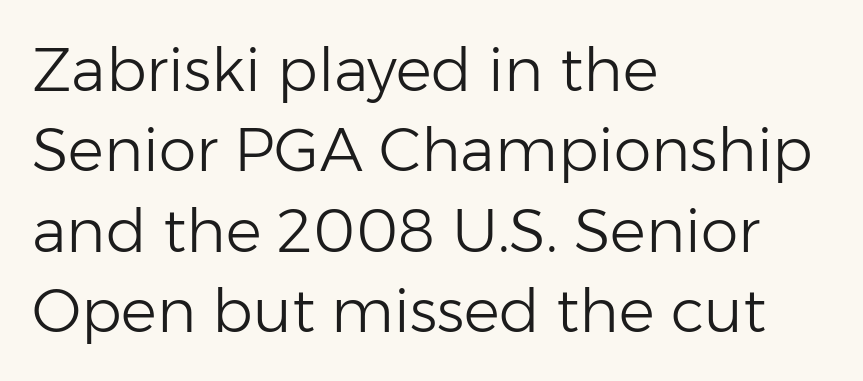
Default kerning and tracking; the words read as compact shapes. The setting favours the left margin, as ordinary paragraphs usually do. The characters display no serif detailing; their extremities are plain. Do the characters align in a grid? No, the font is proportional. Rendered with straight, roman letterforms. No letter is thick-stroked: the sample isn't bold.
